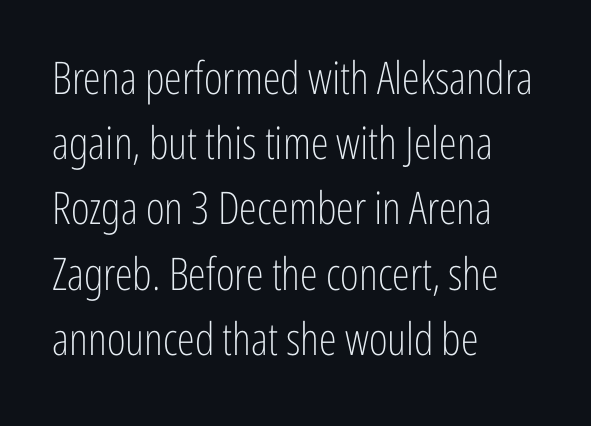
The lines in this sample share a left origin and differ only in where they stop. Quick note: not italic, upright. Is this a fixed-width face? No — the glyphs have proportional, varying widths. These lines are composed in type without serifs.
